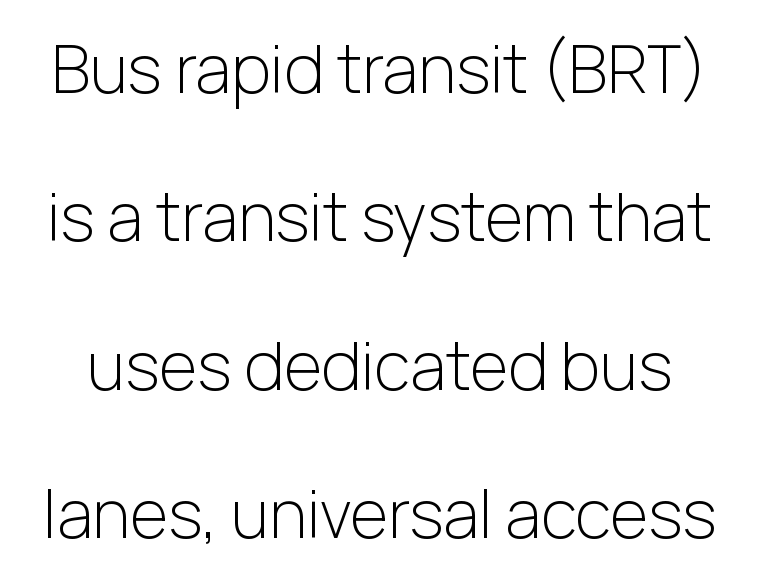
The image shows 66 px light sans-serif type, upright; set loose line spacing (2.25x), normal letter spacing, not underlined; low stroke contrast and a medium x-height.
